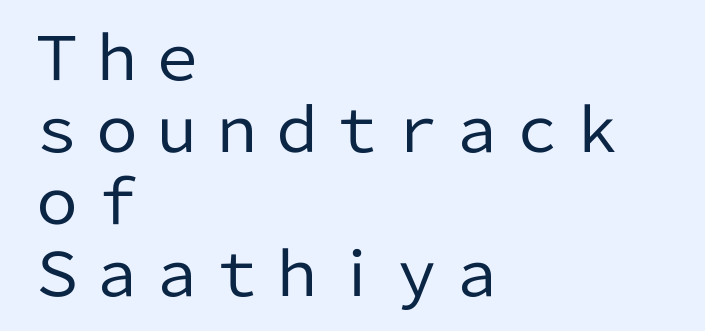
Stroke mass is kept to a normal reading level or below. No feet cap the strokes, marking this as sans-serif type. Default kerning and tracking; the words read as compact shapes. Varying glyph widths throughout — classic text-font behaviour.
